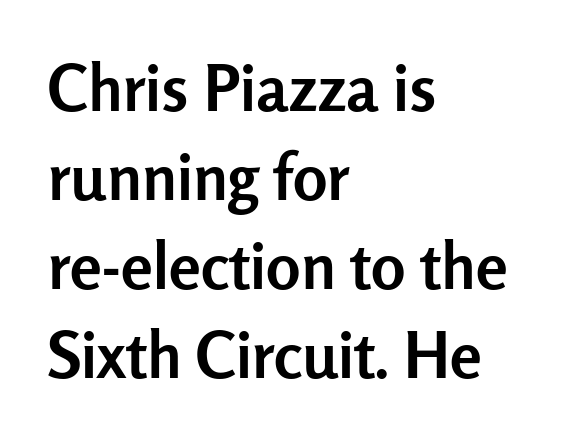
The image shows 64 px semibold sans-serif type, upright; set left-aligned, normal line spacing (1.39x), normal letter spacing, not underlined; low stroke contrast and a medium x-height.
